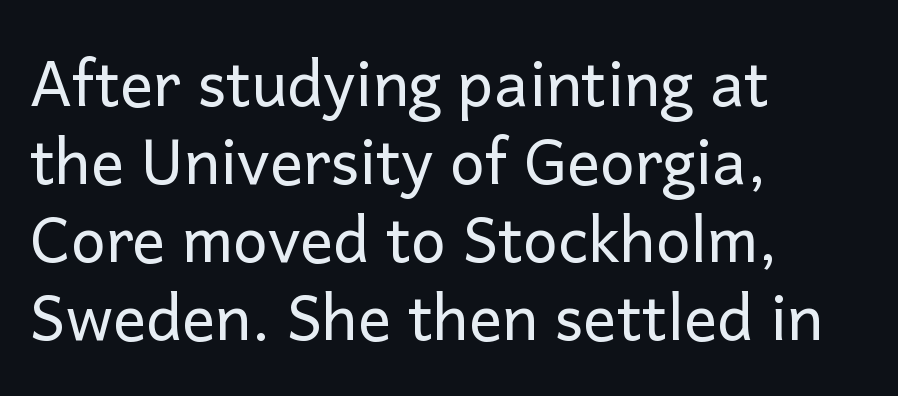
Q: Is the text bold? A: No.
Q: Is the text italic (slanted)? A: No, it is upright.
Q: Is the typeface a serif or a sans-serif typeface? A: Sans-serif.
Q: Is the text underlined? A: No.
Q: How is the paragraph aligned? A: Left-aligned.
Q: Is the spacing between letters normal or unusually wide? A: Normal.
Q: Is the spacing between lines tight, normal or loose? A: Normal.
Q: Width (condensed, normal, or wide)? A: Normal.
Q: Stroke contrast? A: Low.
Q: x-height? A: Medium.
Q: Monospaced? A: No.
